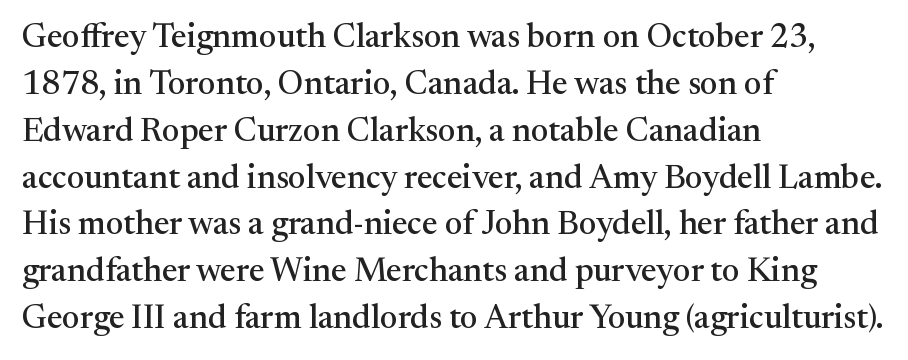
{"serif": "yes", "italic": "no", "width": "normal", "stroke_contrast": "medium", "x_height": "medium", "monospaced": "no", "underline": "no", "align": "left", "line_spacing": "normal", "line_spacing_ratio": 1.42, "letter_spacing": "normal", "letter_spacing_em": 0.0, "glyph_px": 33}
